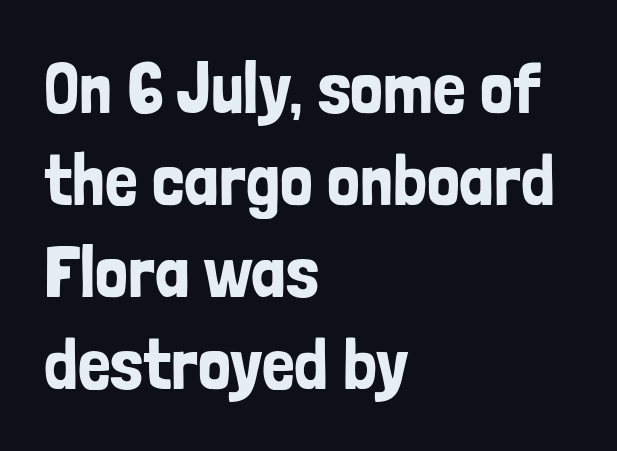
The image shows 73 px condensed sans-serif type, upright; set left-aligned, normal line spacing (1.26x), normal letter spacing, not underlined; low stroke contrast and a medium x-height.
